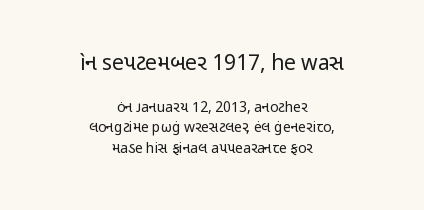
The paragraph has two soft edges and a firm central axis. These lines were composed using upright roman letters. Compared with typical body copy, the letter spacing here is the same. Interline gaps are of average width in this sample.
